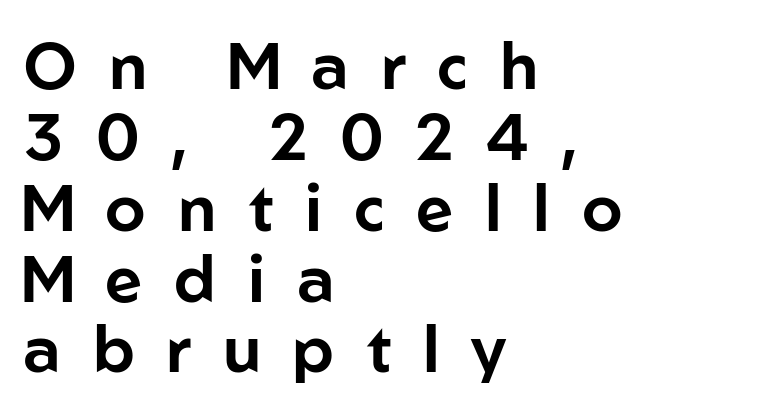
The image shows 65 px sans-serif type, upright; set left-aligned, tight line spacing (1.09x), unusually wide letter spacing (+0.49 em), not underlined; low stroke contrast and a medium x-height.
